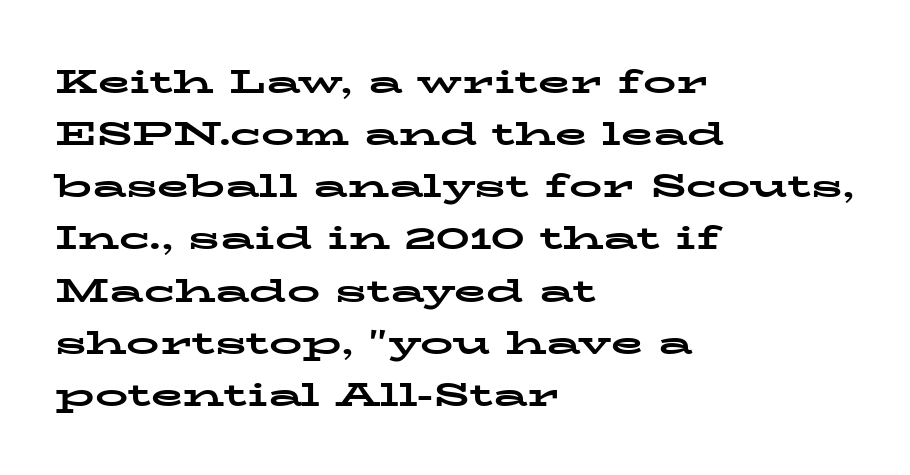
{"serif": "yes", "italic": "no", "bold": "yes", "weight": "bold", "width": "wide", "stroke_contrast": "low", "x_height": "medium", "monospaced": "no", "underline": "no", "align": "left", "line_spacing": "normal", "line_spacing_ratio": 1.58, "letter_spacing": "normal", "letter_spacing_em": 0.0, "glyph_px": 33}
